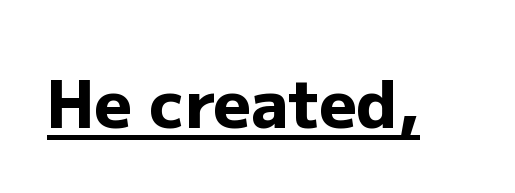
{"serif": "no", "italic": "no", "bold": "yes", "weight": "heavy", "width": "normal", "stroke_contrast": "low", "x_height": "medium", "monospaced": "no", "underline": "yes", "letter_spacing": "normal", "letter_spacing_em": 0.0, "glyph_px": 65}
